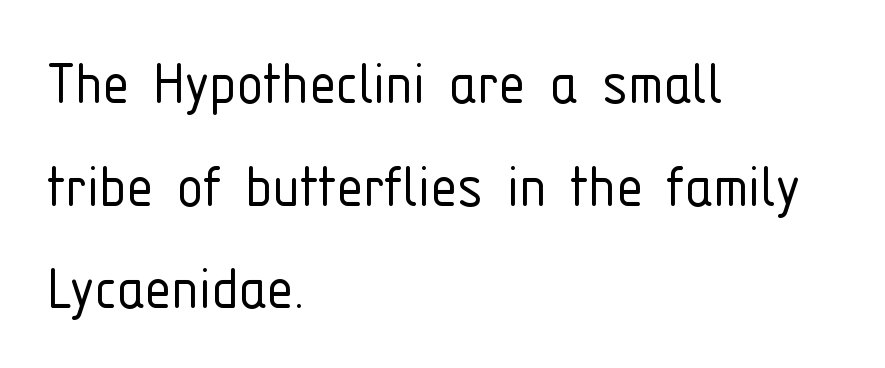
The type sits square on the baseline with zero lean. Does the copy run flush right? No — it runs flush left. The strip under each line holds only bare page. The rendering shows plain stroke endings on the letterforms — a sans-serif design. Does the leading feel generous? No, just average.
